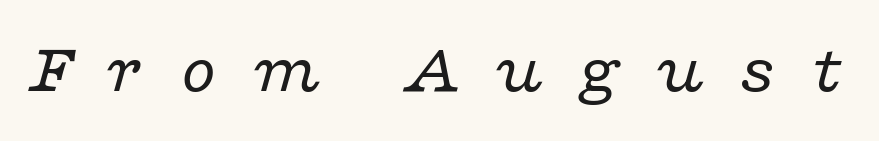
Q: Is the text bold? A: No.
Q: Is the text italic (slanted)? A: Yes, it leans right by about 16 degrees.
Q: Is the typeface a serif or a sans-serif typeface? A: Serif.
Q: Is the text underlined? A: No.
Q: Is the spacing between letters normal or unusually wide? A: Unusually wide.
Q: Width (condensed, normal, or wide)? A: Wide.
Q: Stroke contrast? A: Low.
Q: x-height? A: Medium.
Q: Monospaced? A: No.
